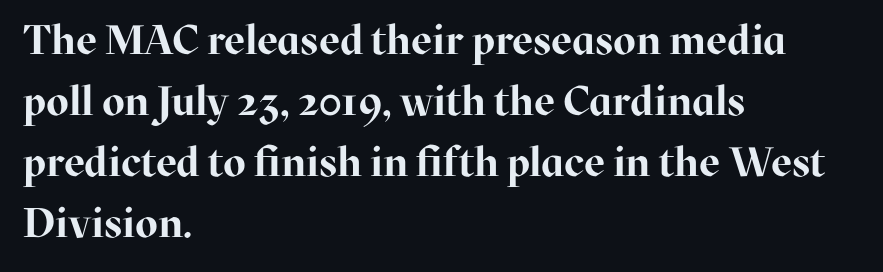
Q: Is the text bold? A: Yes.
Q: Is the text italic (slanted)? A: No, it is upright.
Q: Is the typeface a serif or a sans-serif typeface? A: Serif.
Q: Is the text underlined? A: No.
Q: How is the paragraph aligned? A: Left-aligned.
Q: Is the spacing between letters normal or unusually wide? A: Normal.
Q: Is the spacing between lines tight, normal or loose? A: Normal.
Q: Width (condensed, normal, or wide)? A: Normal.
Q: Stroke contrast? A: High.
Q: x-height? A: Medium.
Q: Monospaced? A: No.
